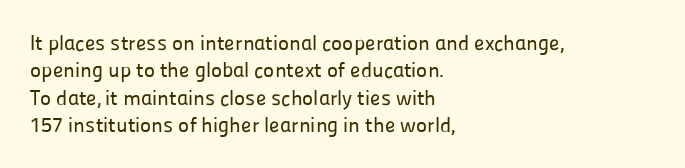
The image shows 21 px text type, upright; set left-aligned, normal line spacing (1.3x), normal letter spacing, not underlined.
